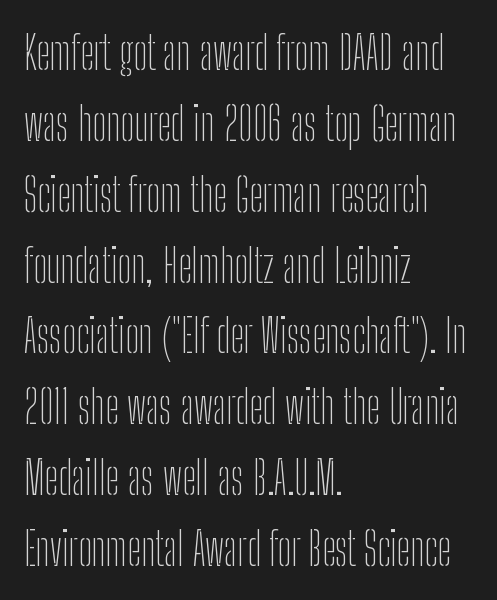
{"serif": "no", "italic": "no", "bold": "no", "weight": "thin", "width": "condensed", "stroke_contrast": "low", "x_height": "medium", "monospaced": "no", "underline": "no", "align": "left", "line_spacing": "normal", "line_spacing_ratio": 1.54, "letter_spacing": "normal", "letter_spacing_em": 0.0, "glyph_px": 46}
